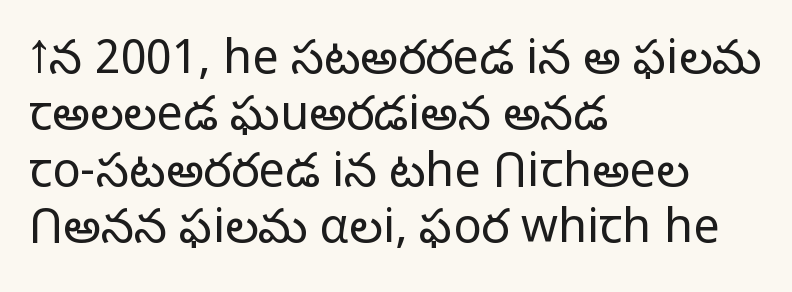
Counters stay open thanks to moderate or lighter strokes. The gap between lines stays unmarked. These lines are rendered in a variable-pitch font. This rendering uses left alignment, leaving the right contour irregular. A typesetter would call this zero additional tracking.
